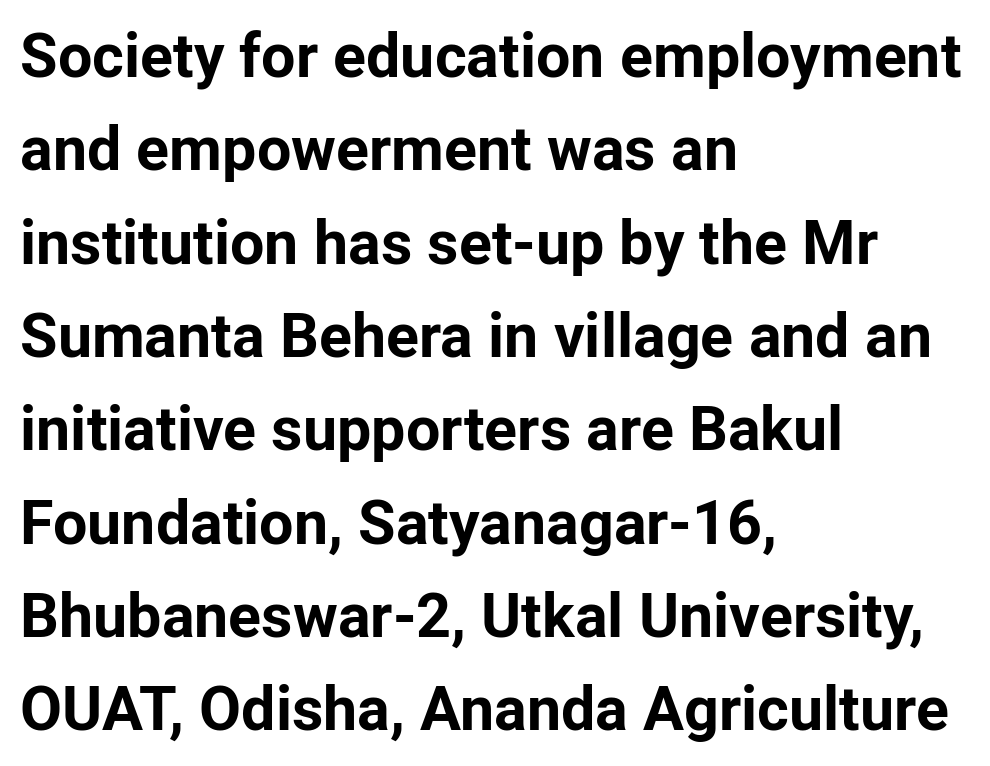
Q: Is the text bold? A: Yes.
Q: Is the text italic (slanted)? A: No, it is upright.
Q: Is the typeface a serif or a sans-serif typeface? A: Sans-serif.
Q: Is the text underlined? A: No.
Q: How is the paragraph aligned? A: Left-aligned.
Q: Is the spacing between letters normal or unusually wide? A: Normal.
Q: Is the spacing between lines tight, normal or loose? A: Normal.
Q: Width (condensed, normal, or wide)? A: Normal.
Q: Stroke contrast? A: Low.
Q: x-height? A: Medium.
Q: Monospaced? A: No.
